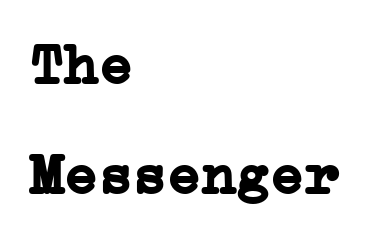
The image shows 57 px semibold serif type, upright; set left-aligned, loose line spacing (1.93x), normal letter spacing, not underlined; low stroke contrast and a medium x-height.
